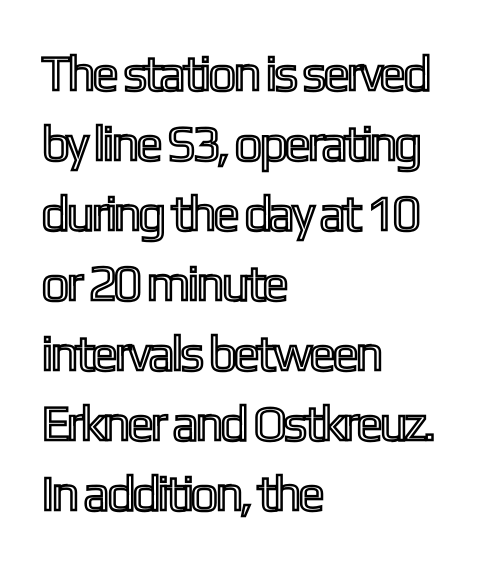
Q: Is the text italic (slanted)? A: No, it is upright.
Q: Is the text underlined? A: No.
Q: How is the paragraph aligned? A: Left-aligned.
Q: Is the spacing between letters normal or unusually wide? A: Normal.
Q: Is the spacing between lines tight, normal or loose? A: Normal.
Q: Width (condensed, normal, or wide)? A: Condensed.
Q: x-height? A: Medium.
Q: Monospaced? A: No.
